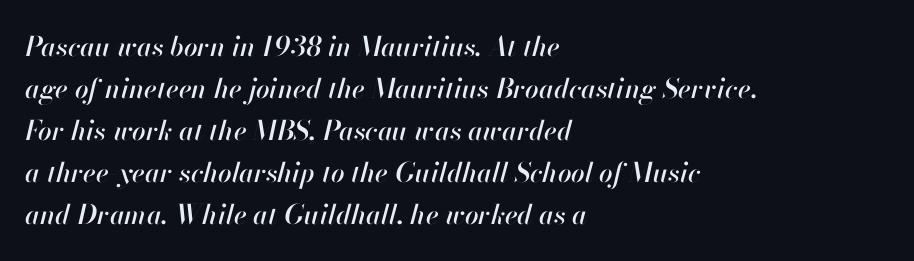
Q: Is the text italic (slanted)? A: Yes, it leans right by about 13 degrees.
Q: Is the text underlined? A: No.
Q: How is the paragraph aligned? A: Left-aligned.
Q: Is the spacing between letters normal or unusually wide? A: Normal.
Q: Is the spacing between lines tight, normal or loose? A: Normal.
